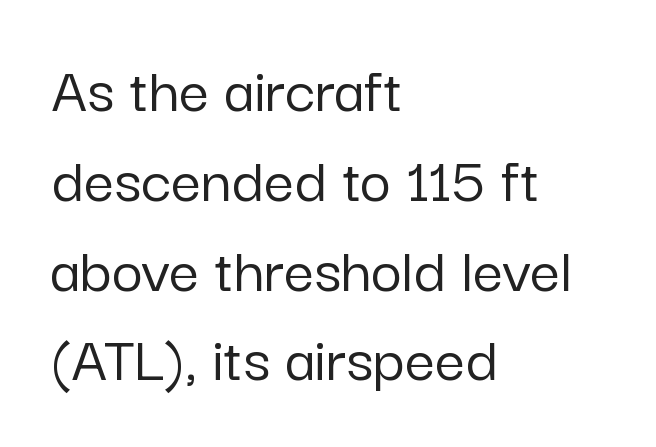
Q: Is the text italic (slanted)? A: No, it is upright.
Q: Is the typeface a serif or a sans-serif typeface? A: Sans-serif.
Q: Is the text underlined? A: No.
Q: How is the paragraph aligned? A: Left-aligned.
Q: Is the spacing between letters normal or unusually wide? A: Normal.
Q: Is the spacing between lines tight, normal or loose? A: Normal.
Q: Width (condensed, normal, or wide)? A: Normal.
Q: Stroke contrast? A: Low.
Q: x-height? A: Medium.
Q: Monospaced? A: No.
